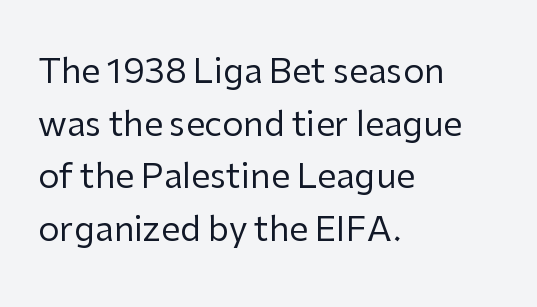
Q: Is the text bold? A: No.
Q: Is the text italic (slanted)? A: No, it is upright.
Q: Is the typeface a serif or a sans-serif typeface? A: Sans-serif.
Q: Is the text underlined? A: No.
Q: How is the paragraph aligned? A: Left-aligned.
Q: Is the spacing between letters normal or unusually wide? A: Normal.
Q: Is the spacing between lines tight, normal or loose? A: Normal.
Q: Width (condensed, normal, or wide)? A: Normal.
Q: Stroke contrast? A: Low.
Q: x-height? A: Medium.
Q: Monospaced? A: No.
